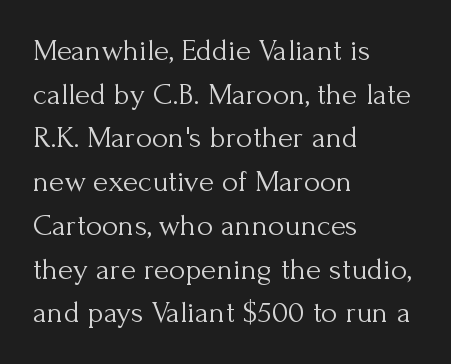
Q: Is the text bold? A: No.
Q: Is the text italic (slanted)? A: No, it is upright.
Q: Is the typeface a serif or a sans-serif typeface? A: Serif.
Q: Is the text underlined? A: No.
Q: How is the paragraph aligned? A: Left-aligned.
Q: Is the spacing between letters normal or unusually wide? A: Normal.
Q: Is the spacing between lines tight, normal or loose? A: Normal.
Q: Width (condensed, normal, or wide)? A: Normal.
Q: Stroke contrast? A: Medium.
Q: x-height? A: Small.
Q: Monospaced? A: No.
